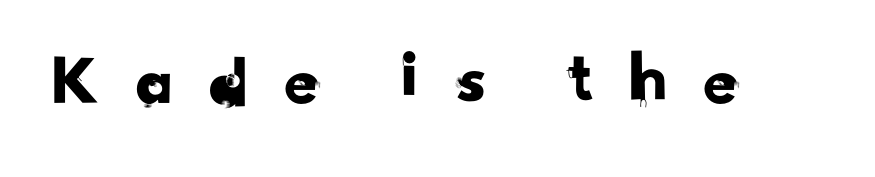
{"serif": "no", "width": "normal", "stroke_contrast": "low", "x_height": "small", "monospaced": "no", "underline": "no", "letter_spacing": "wide", "letter_spacing_em": 0.4, "glyph_px": 76}
